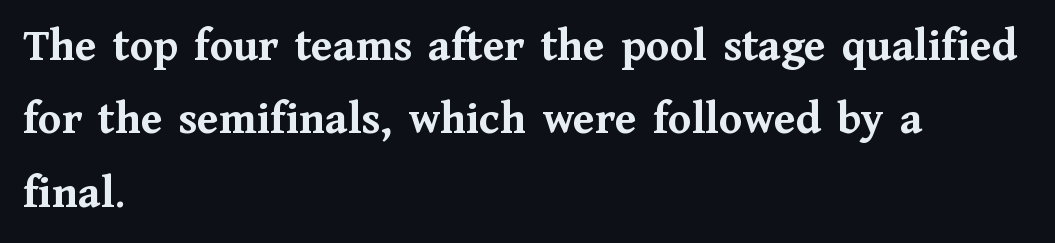
Summary of vertical rhythm: regular, with standard interline spacing. Letterform terminals end in serifs throughout the passage. When letters stand straight like this, we call the style roman or upright. Is this a fixed-width face? No — the glyphs have proportional, varying widths. Students, note that the glyphs here touch the page at normal intervals. Caption: bold face, heavy strokes.
